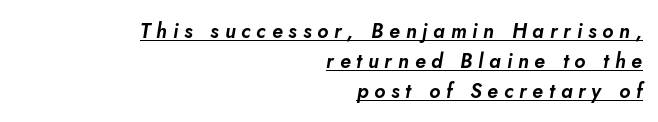
The image shows 20 px text type, italic (leaning right); set right-aligned, normal line spacing (1.5x), unusually wide letter spacing (+0.29 em), underlined.
